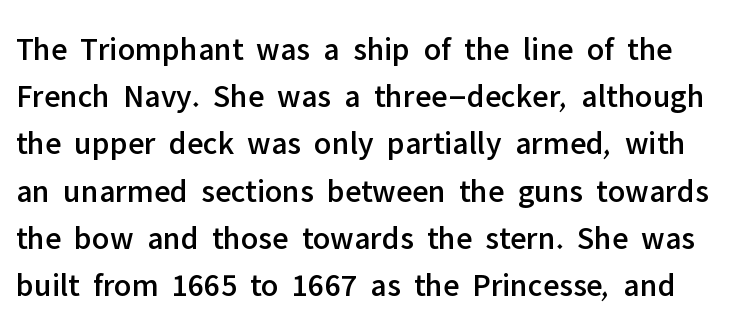
Bare-footed words on every line. A roman cut, with each character standing at attention. Nope, no serifs anywhere on these letters. The letters advance in unequal steps, a hallmark of proportional type. No extra tracking has been applied to these lines. Baseline-to-baseline distance is the conventional proportion of letter height.
